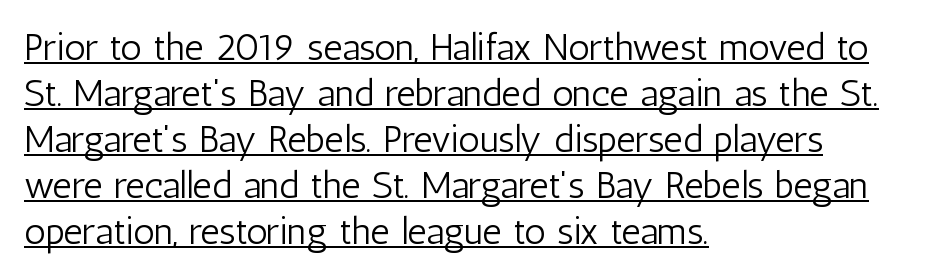
{"serif": "no", "italic": "no", "bold": "no", "weight": "light", "width": "condensed", "stroke_contrast": "low", "x_height": "medium", "monospaced": "no", "underline": "yes", "align": "left", "line_spacing_ratio": 1.21, "letter_spacing": "normal", "letter_spacing_em": 0.0, "glyph_px": 38}
